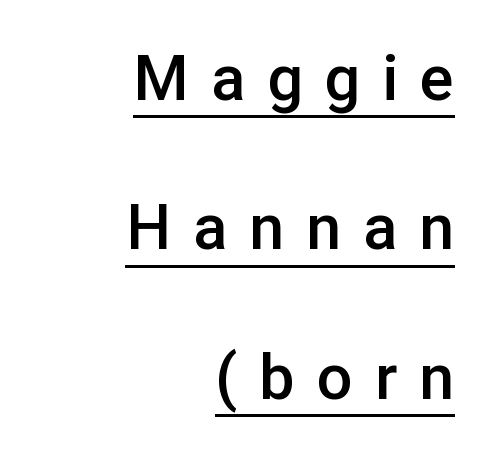
{"serif": "no", "italic": "no", "bold": "semi", "weight": "semibold", "width": "normal", "stroke_contrast": "low", "x_height": "medium", "monospaced": "no", "underline": "yes", "align": "right", "line_spacing": "loose", "line_spacing_ratio": 2.37, "letter_spacing": "wide", "letter_spacing_em": 0.35, "glyph_px": 63}
